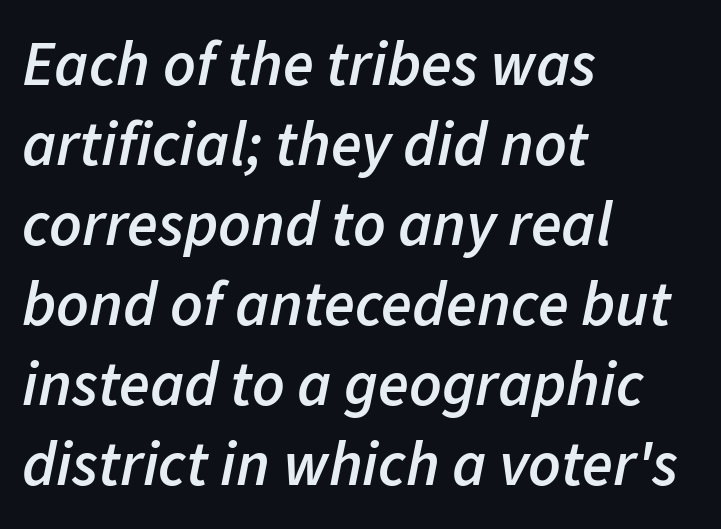
The image shows 63 px semibold type, italic (leaning right); set left-aligned, normal line spacing (1.27x), normal letter spacing, not underlined; low stroke contrast and a medium x-height.
